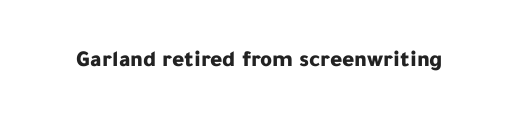
Q: Is the text bold? A: Yes.
Q: Is the text italic (slanted)? A: No, it is upright.
Q: Is the text underlined? A: No.
Q: Is the spacing between letters normal or unusually wide? A: Normal.
